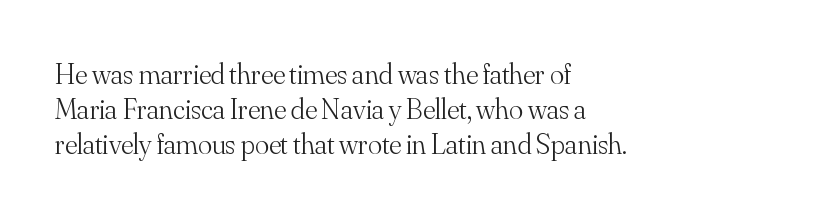
The image shows 29 px light serif type, upright; set left-aligned, line spacing 1.21x, normal letter spacing, not underlined; medium stroke contrast and a small x-height.
